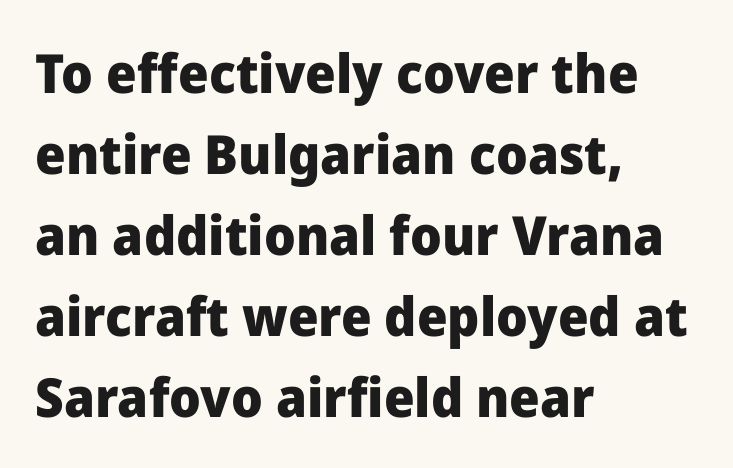
Which margin do the lines hug? The left one — the right edge is uneven. Quick note: interline space is typical. The baseline area is clear. Varying glyph widths throughout — classic text-font behaviour.
